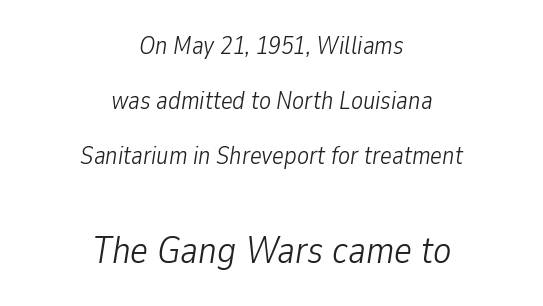
The image shows 38 px light, condensed type, italic (leaning right); set centered, loose line spacing (2.21x), normal letter spacing, not underlined; the second (bottom) block is 1.52x larger; low stroke contrast and a medium x-height.
